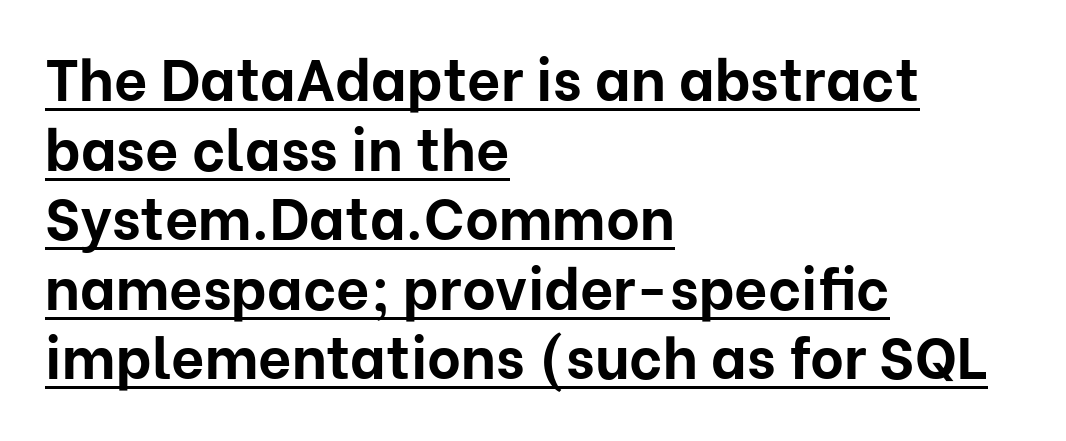
Q: Is the text bold? A: Yes.
Q: Is the text italic (slanted)? A: No, it is upright.
Q: Is the typeface a serif or a sans-serif typeface? A: Sans-serif.
Q: Is the text underlined? A: Yes.
Q: How is the paragraph aligned? A: Left-aligned.
Q: Is the spacing between letters normal or unusually wide? A: Normal.
Q: Width (condensed, normal, or wide)? A: Normal.
Q: Stroke contrast? A: Low.
Q: x-height? A: Medium.
Q: Monospaced? A: No.
